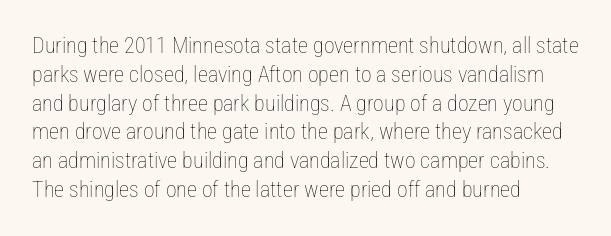
The image shows 22 px text type, upright; set left-aligned, normal line spacing (1.31x), normal letter spacing, not underlined.
